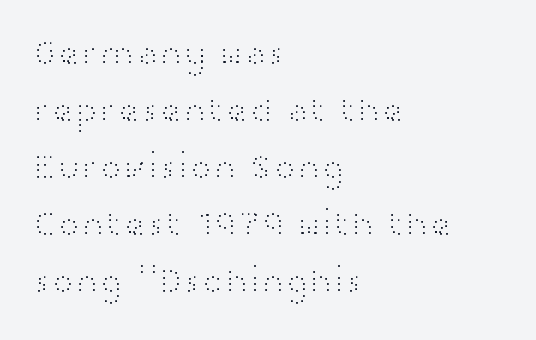
Nothing heavy about these letters — not bold at all. Typographically, this falls in the sans-serif category. The axis of the letterforms is exactly vertical. Inter-character spacing is left at the font's built-in metrics.
